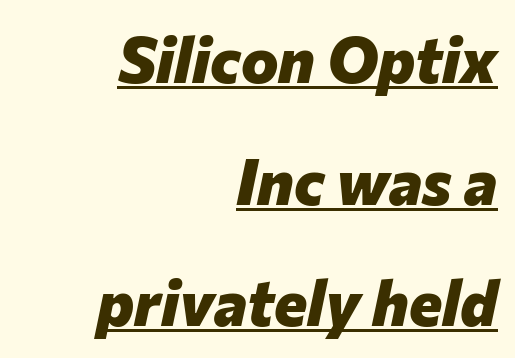
One-word summary of the alignment: right. Does extra space separate the letters? No, they use regular spacing. Underline: present. Spacing verdict: proportional, widths tailored to each character. Rows of type keep a wide berth in the vertical direction.
